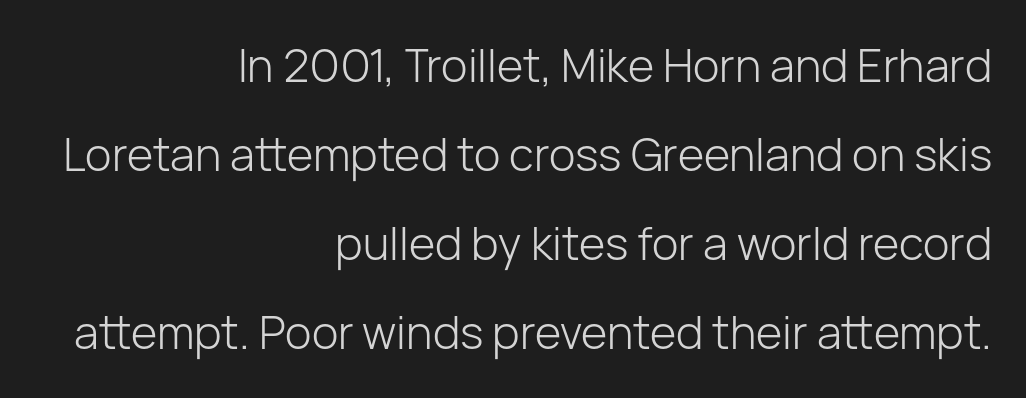
The image shows 45 px light sans-serif type, upright; set right-aligned, loose line spacing (1.98x), normal letter spacing, not underlined; low stroke contrast and a medium x-height.
